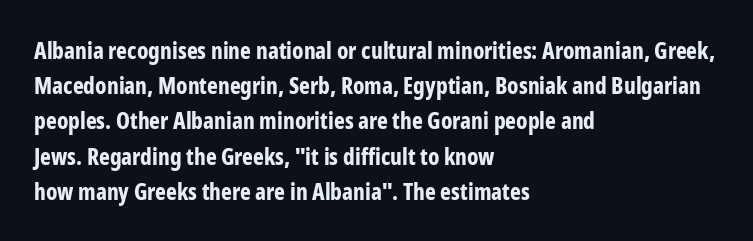
Q: Is the text bold? A: Yes.
Q: Is the text italic (slanted)? A: No, it is upright.
Q: Is the text underlined? A: No.
Q: How is the paragraph aligned? A: Left-aligned.
Q: Is the spacing between letters normal or unusually wide? A: Normal.
Q: Is the spacing between lines tight, normal or loose? A: Normal.
